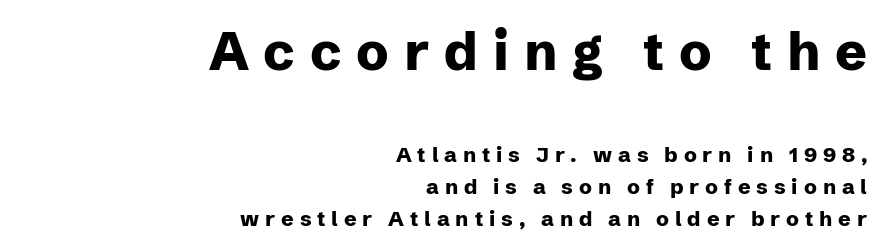
Q: Is the text bold? A: Yes.
Q: Is the text italic (slanted)? A: No, it is upright.
Q: Is the typeface a serif or a sans-serif typeface? A: Sans-serif.
Q: Is the text underlined? A: No.
Q: How is the paragraph aligned? A: Right-aligned.
Q: Is the spacing between letters normal or unusually wide? A: Unusually wide.
Q: Is the spacing between lines tight, normal or loose? A: Normal.
Q: Which block of text is set in a larger size, the first (top) or the second (bottom)? A: The first (top) one.
Q: Width (condensed, normal, or wide)? A: Normal.
Q: Stroke contrast? A: Low.
Q: x-height? A: Medium.
Q: Monospaced? A: No.
